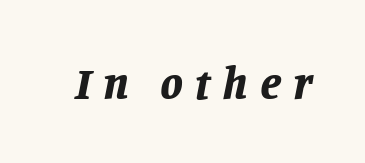
Q: Is the text bold? A: Yes.
Q: Is the text italic (slanted)? A: Yes, it leans right by about 11 degrees.
Q: Is the text underlined? A: No.
Q: Is the spacing between letters normal or unusually wide? A: Unusually wide.
Q: Width (condensed, normal, or wide)? A: Normal.
Q: Stroke contrast? A: Low.
Q: x-height? A: Large.
Q: Monospaced? A: No.
